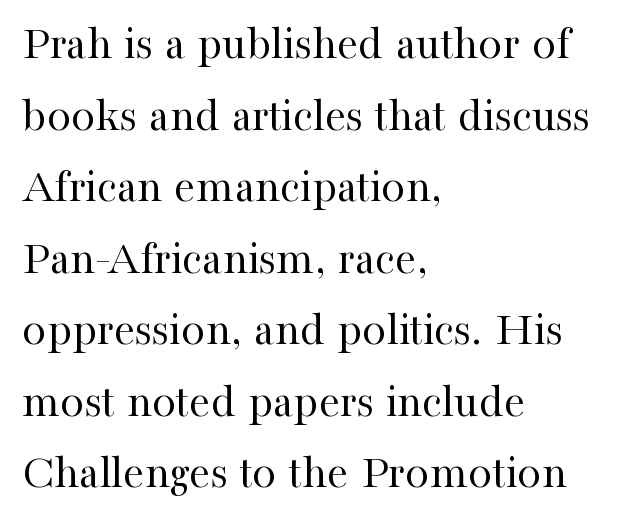
The image shows 48 px regular-weight serif type, upright; set left-aligned, normal line spacing (1.49x), normal letter spacing, not underlined; high stroke contrast and a medium x-height.
